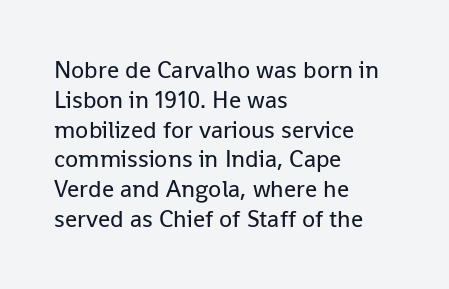
If you drew a line through each stem, it would be perfectly vertical. Tracking value appears to be zero — textbook default spacing. The rag falls on the right side of this text block. The face looks like a standard text weight, possibly lighter. The string is rendered with underlining switched off.
